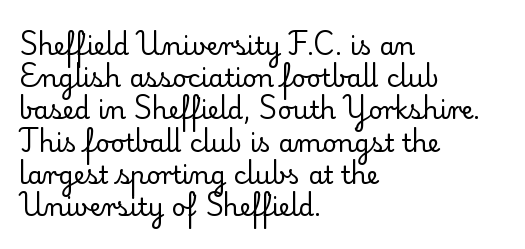
Q: Is the text bold? A: No.
Q: Is the text italic (slanted)? A: No, it is upright.
Q: Is the text underlined? A: No.
Q: How is the paragraph aligned? A: Left-aligned.
Q: Is the spacing between letters normal or unusually wide? A: Normal.
Q: Is the spacing between lines tight, normal or loose? A: Normal.
